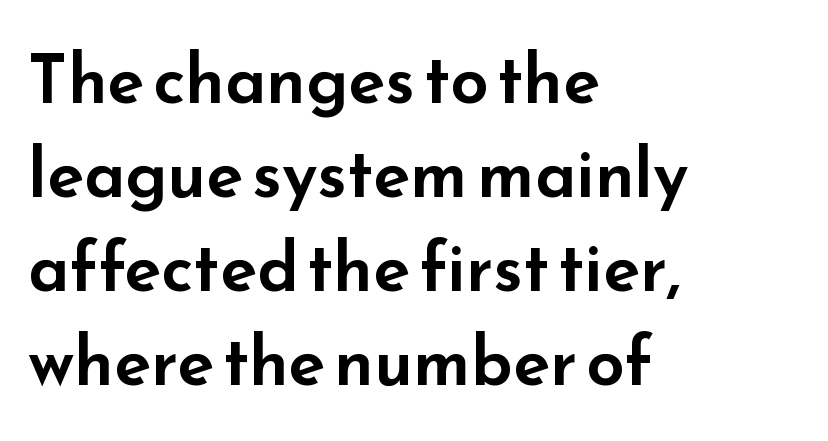
Clear beneath every line of the passage. A typesetter would mark this as roman, not italic. Is this a sans? Yes — the strokes have no serifs. Varying glyph widths throughout — classic text-font behaviour.
